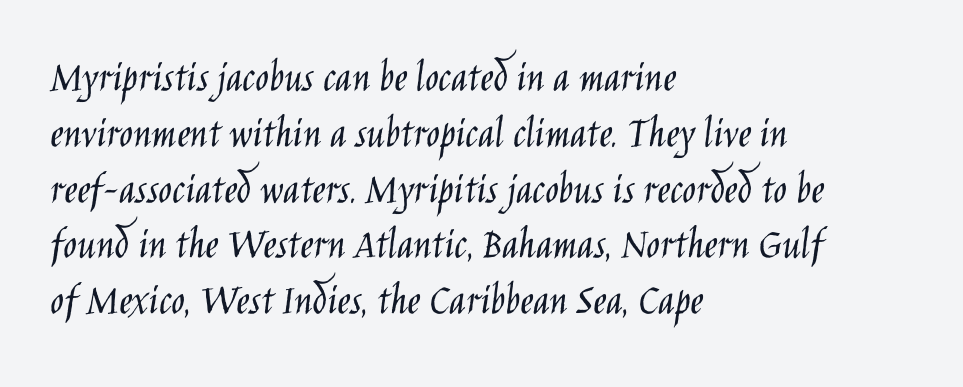
The image shows 45 px light, condensed sans-serif type; set left-aligned, line spacing 1.24x, normal letter spacing, not underlined; low stroke contrast and a large x-height.
